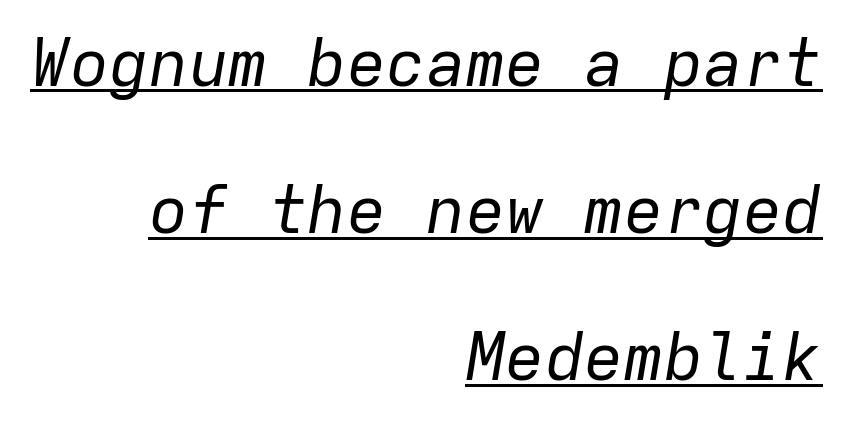
Q: Is the text bold? A: No.
Q: Is the text italic (slanted)? A: Yes, it leans right by about 9 degrees.
Q: Is the text underlined? A: Yes.
Q: How is the paragraph aligned? A: Right-aligned.
Q: Is the spacing between letters normal or unusually wide? A: Normal.
Q: Is the spacing between lines tight, normal or loose? A: Loose.
Q: Width (condensed, normal, or wide)? A: Normal.
Q: Stroke contrast? A: Low.
Q: x-height? A: Medium.
Q: Monospaced? A: Yes.
